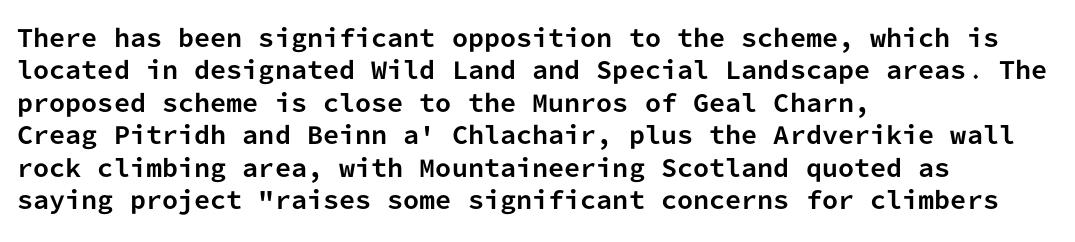
The image shows 23 px bold type, upright; set left-aligned, normal line spacing (1.41x), normal letter spacing, not underlined.
